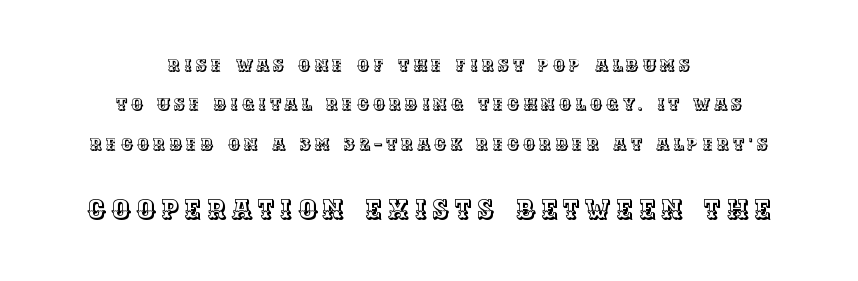
Letters rest on an invisible, unmarked baseline. Leading: increased. The compositor balanced each line on the midline. Characters remain perfectly vertical along every line. Typesetter's note — lower block bumped up in size, upper block left smaller.
